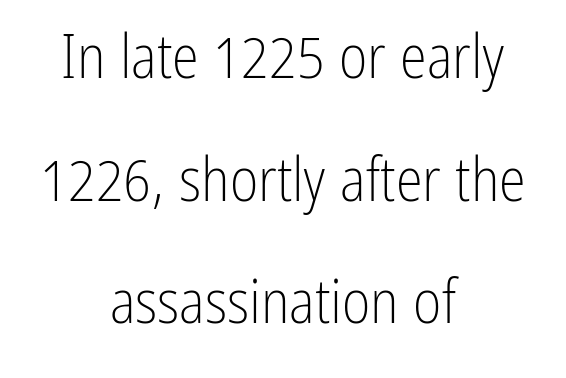
The image shows 61 px light, condensed sans-serif type, upright; set centered, loose line spacing (2.01x), normal letter spacing, not underlined; low stroke contrast and a medium x-height.
